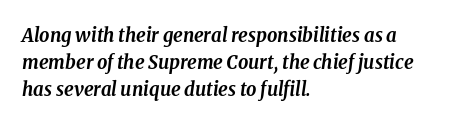
The rag falls on the right side of this text block. No extra tracking has been applied to these lines. Italic: yes, the glyphs are oblique. Thick stems and heavy bowls — unmistakably bold.
